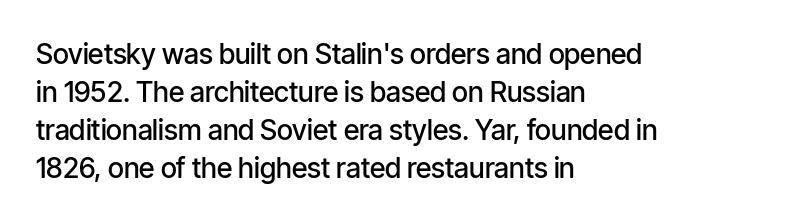
{"serif": "no", "italic": "no", "bold": "semi", "weight": "semibold", "width": "condensed", "stroke_contrast": "low", "x_height": "medium", "monospaced": "no", "underline": "no", "align": "left", "line_spacing": "normal", "line_spacing_ratio": 1.36, "letter_spacing": "normal", "letter_spacing_em": 0.0, "glyph_px": 28}
